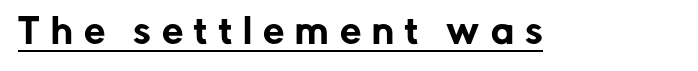
{"serif": "no", "italic": "no", "width": "normal", "stroke_contrast": "low", "x_height": "medium", "monospaced": "no", "underline": "yes", "letter_spacing": "wide", "letter_spacing_em": 0.33, "glyph_px": 34}
